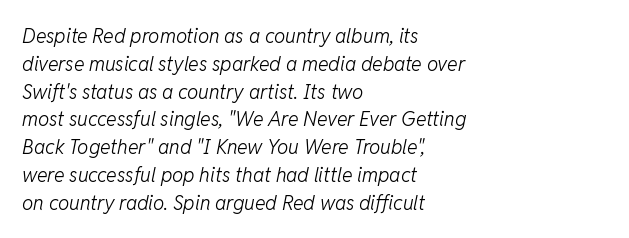
Q: Is the text bold? A: No.
Q: Is the text italic (slanted)? A: Yes, it leans right by about 11 degrees.
Q: Is the text underlined? A: No.
Q: How is the paragraph aligned? A: Left-aligned.
Q: Is the spacing between letters normal or unusually wide? A: Normal.
Q: Is the spacing between lines tight, normal or loose? A: Normal.
